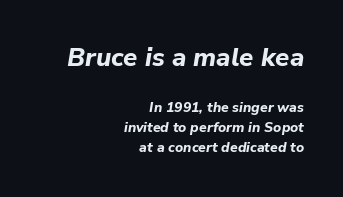
{"italic": "yes", "lean": "right", "slant_degrees": 9, "bold": "yes", "underline": "no", "align": "right", "line_spacing": "normal", "line_spacing_ratio": 1.43, "letter_spacing": "normal", "letter_spacing_em": 0.0, "larger_block": "first", "size_ratio": 1.86, "glyph_px": 26}
